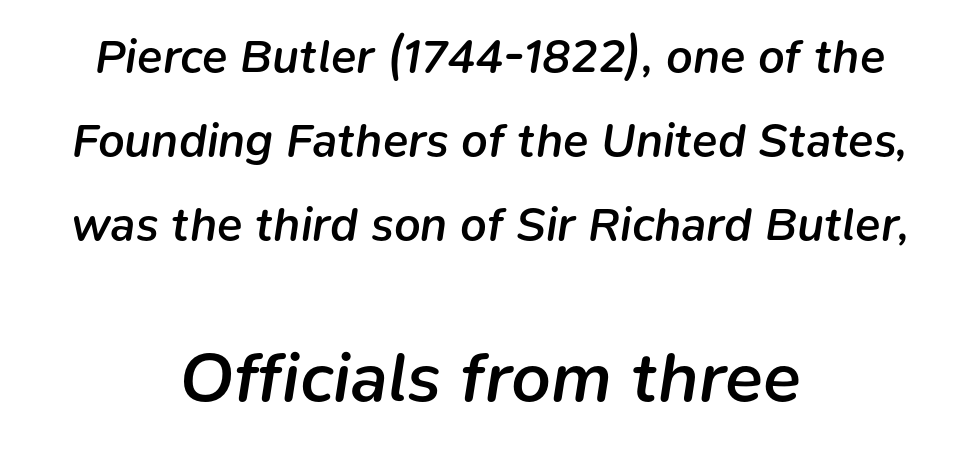
The image shows 70 px semibold type, italic (leaning right); set centered, line spacing 1.79x, normal letter spacing, not underlined; the second (bottom) block is 1.49x larger; low stroke contrast and a medium x-height.
